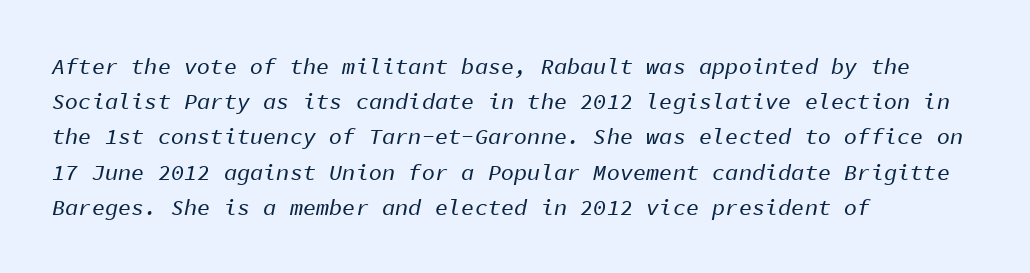
Q: Is the text italic (slanted)? A: Yes, it leans right by about 11 degrees.
Q: Is the text underlined? A: No.
Q: How is the paragraph aligned? A: Left-aligned.
Q: Is the spacing between letters normal or unusually wide? A: Normal.
Q: Is the spacing between lines tight, normal or loose? A: Normal.
